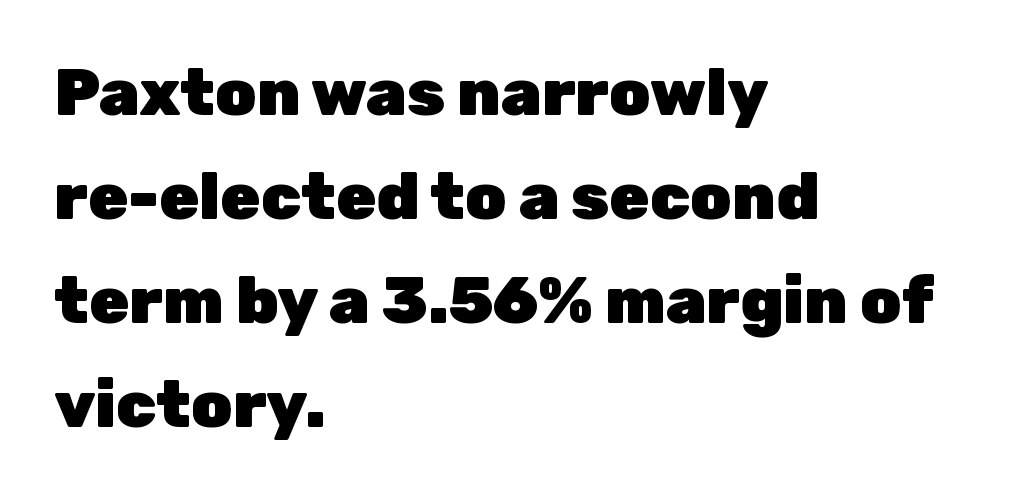
Q: Is the text bold? A: Yes.
Q: Is the text italic (slanted)? A: No, it is upright.
Q: Is the typeface a serif or a sans-serif typeface? A: Sans-serif.
Q: Is the text underlined? A: No.
Q: How is the paragraph aligned? A: Left-aligned.
Q: Is the spacing between letters normal or unusually wide? A: Normal.
Q: Is the spacing between lines tight, normal or loose? A: Normal.
Q: Width (condensed, normal, or wide)? A: Normal.
Q: Stroke contrast? A: Low.
Q: x-height? A: Medium.
Q: Monospaced? A: No.
